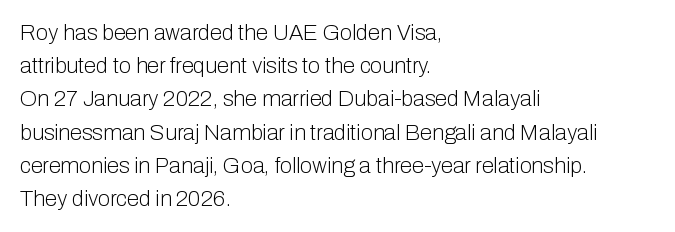
Tall strokes in this sample are plumb rather than angled. Weight: regular or lighter. Tracking value appears to be zero — textbook default spacing. The passage shown stacks its lines at a standard gap. The lines in this sample share a left origin and differ only in where they stop. Anything drawn beneath the words? Only blank space.
